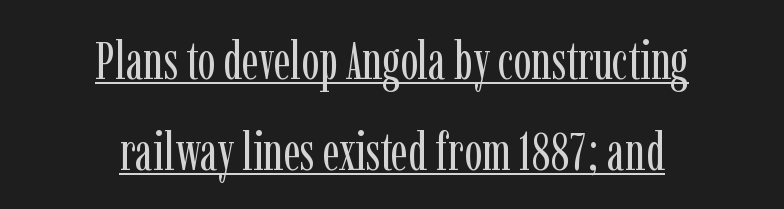
The image shows 53 px regular-weight, condensed serif type, upright; set centered, line spacing 1.72x, normal letter spacing, underlined; low stroke contrast and a medium x-height.
